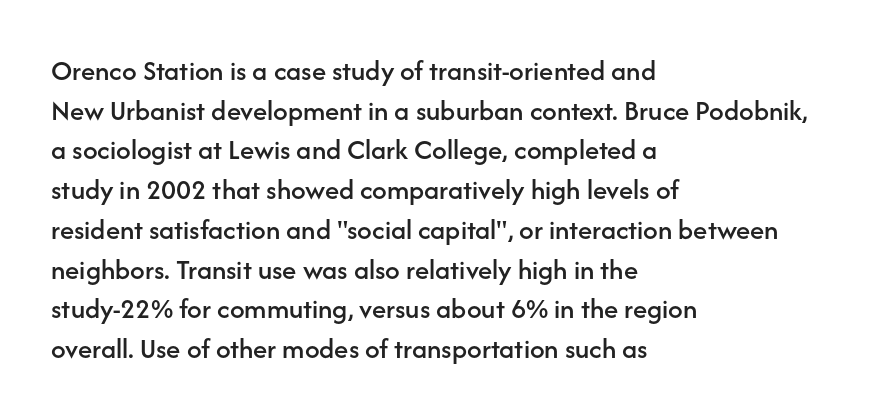
Rule under the text: the space is simply empty. Layout note: lines flush left. These lines were composed using upright roman letters. Do the characters align in a grid? No, the font is proportional. Note: no serifs on the glyphs.
